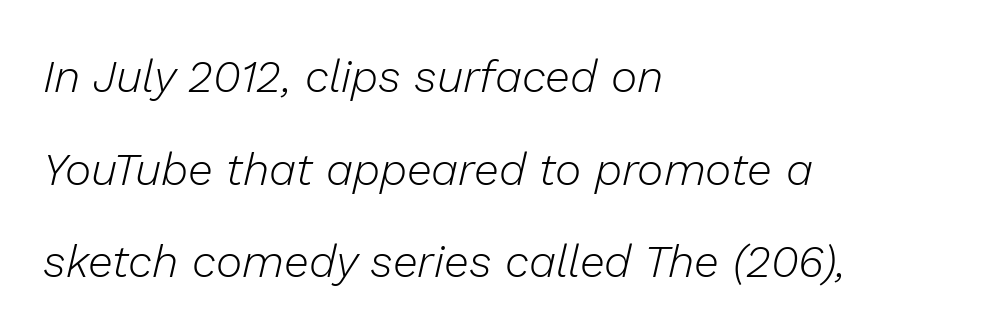
The image shows 45 px light type, italic (leaning right); set left-aligned, loose line spacing (2.06x), normal letter spacing, not underlined; low stroke contrast and a medium x-height.
